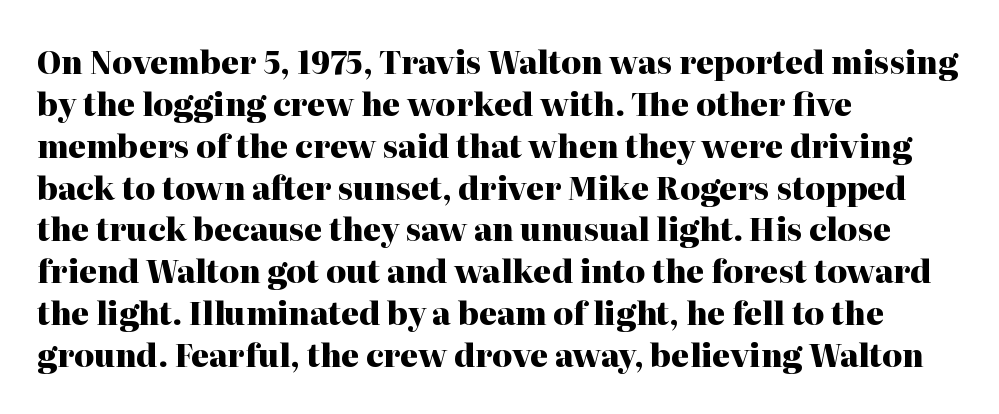
{"serif": "yes", "italic": "no", "bold": "yes", "weight": "heavy", "width": "normal", "stroke_contrast": "high", "x_height": "medium", "monospaced": "no", "underline": "no", "align": "left", "line_spacing": "normal", "line_spacing_ratio": 1.35, "letter_spacing": "normal", "letter_spacing_em": 0.0, "glyph_px": 31}
